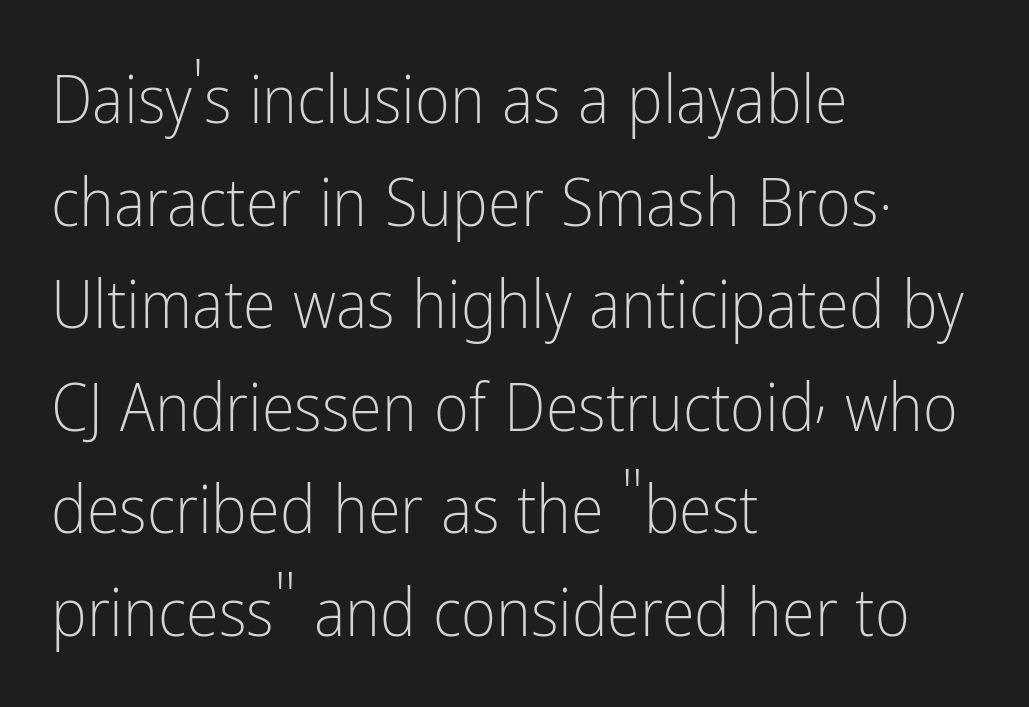
Q: Is the text bold? A: No.
Q: Is the text italic (slanted)? A: No, it is upright.
Q: Is the typeface a serif or a sans-serif typeface? A: Sans-serif.
Q: Is the text underlined? A: No.
Q: How is the paragraph aligned? A: Left-aligned.
Q: Is the spacing between letters normal or unusually wide? A: Normal.
Q: Is the spacing between lines tight, normal or loose? A: Normal.
Q: Width (condensed, normal, or wide)? A: Condensed.
Q: Stroke contrast? A: Low.
Q: x-height? A: Medium.
Q: Monospaced? A: No.
